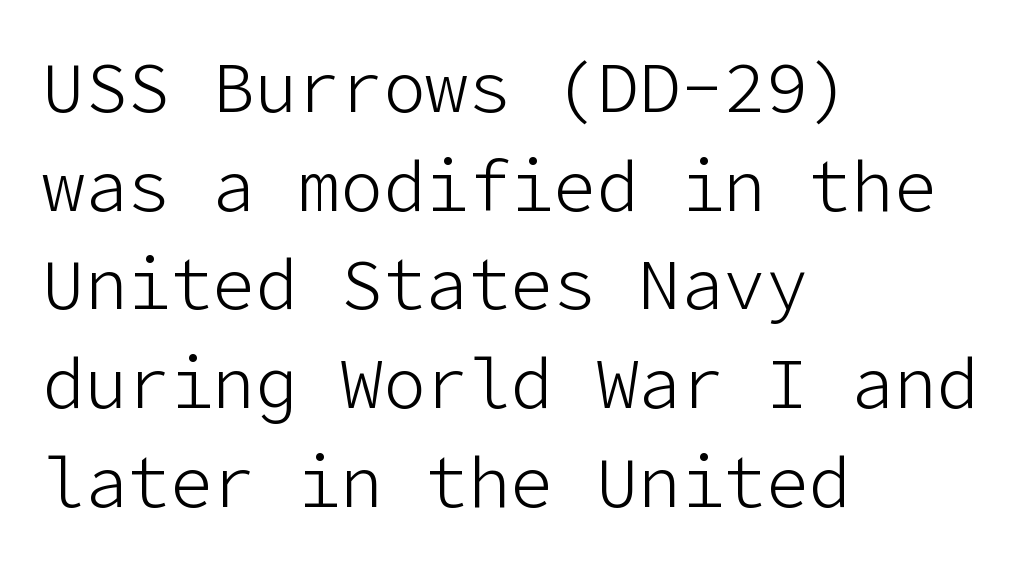
The image shows 71 px light sans-serif type, upright; set left-aligned, normal line spacing (1.39x), normal letter spacing, not underlined; low stroke contrast and a medium x-height.
